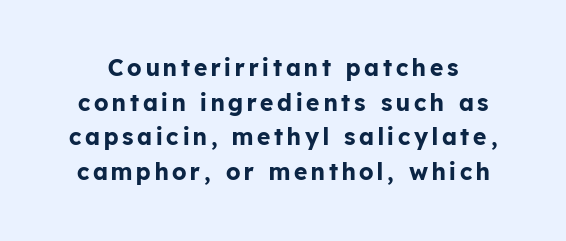
Q: Is the text bold? A: Yes.
Q: Is the text italic (slanted)? A: No, it is upright.
Q: Is the text underlined? A: No.
Q: Is the spacing between lines tight, normal or loose? A: Normal.
